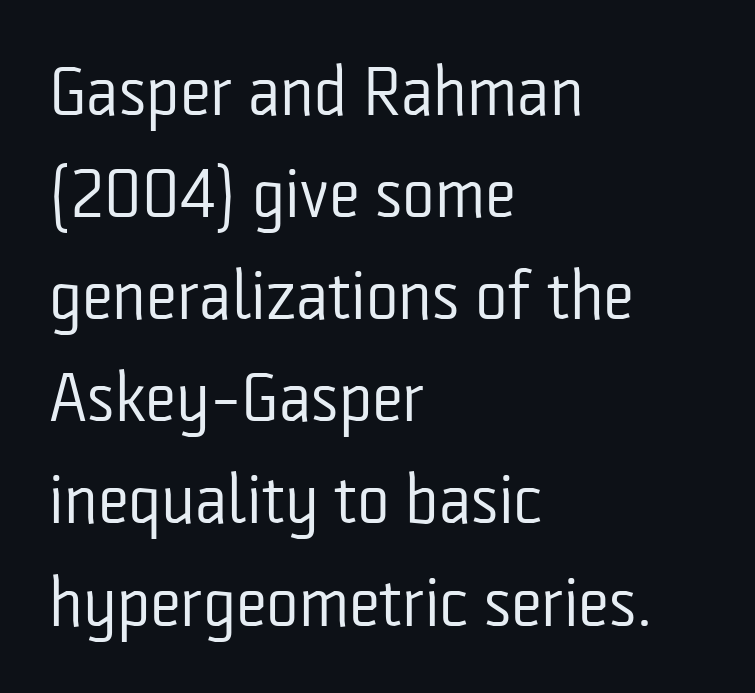
Words float on clear page, feet unadorned. The compositor pushed each line to the left boundary. Leading matches the norm, producing a regular column. The letters advance in unequal steps, a hallmark of proportional type. The glyphs in this specimen are sans serif.
